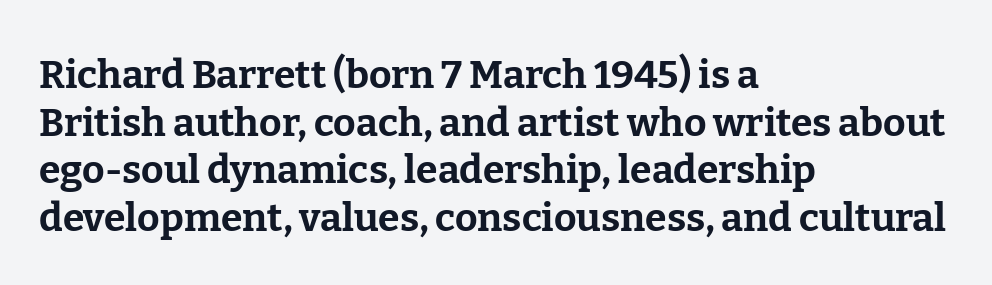
{"serif": "yes", "italic": "no", "bold": "yes", "weight": "bold", "width": "normal", "stroke_contrast": "low", "x_height": "medium", "monospaced": "no", "underline": "no", "align": "left", "line_spacing_ratio": 1.22, "letter_spacing": "normal", "letter_spacing_em": 0.0, "glyph_px": 39}
